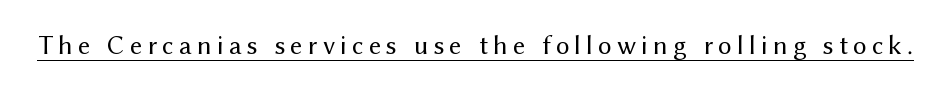
The image shows 27 px text type, upright; set underlined.
